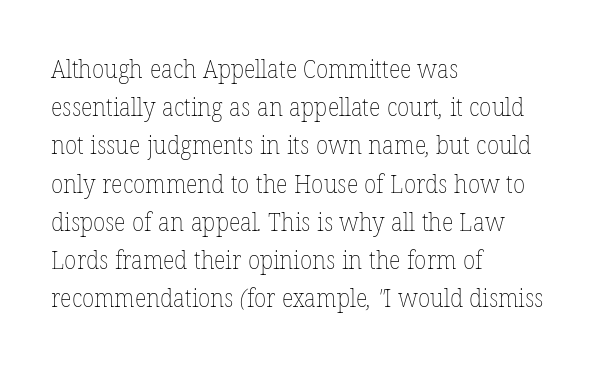
{"bold": "no", "underline": "no", "align": "left", "line_spacing": "normal", "line_spacing_ratio": 1.53, "letter_spacing": "normal", "letter_spacing_em": 0.0, "glyph_px": 25}
